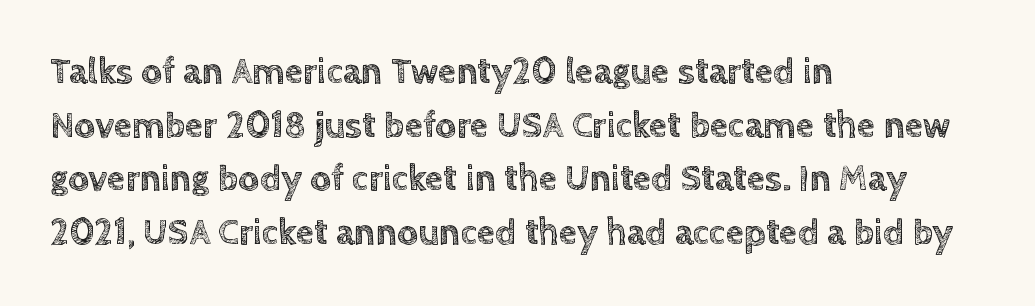
Q: Is the text italic (slanted)? A: No, it is upright.
Q: Is the text underlined? A: No.
Q: How is the paragraph aligned? A: Left-aligned.
Q: Is the spacing between letters normal or unusually wide? A: Normal.
Q: Is the spacing between lines tight, normal or loose? A: Normal.
Q: Width (condensed, normal, or wide)? A: Normal.
Q: x-height? A: Large.
Q: Monospaced? A: No.
